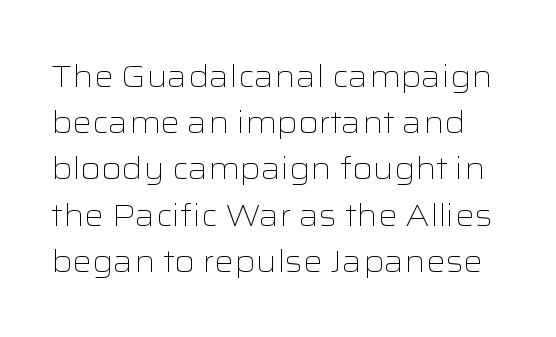
Q: Is the text bold? A: No.
Q: Is the text italic (slanted)? A: No, it is upright.
Q: Is the typeface a serif or a sans-serif typeface? A: Sans-serif.
Q: Is the text underlined? A: No.
Q: Is the spacing between letters normal or unusually wide? A: Normal.
Q: Is the spacing between lines tight, normal or loose? A: Normal.
Q: Width (condensed, normal, or wide)? A: Wide.
Q: Stroke contrast? A: Low.
Q: x-height? A: Medium.
Q: Monospaced? A: No.
